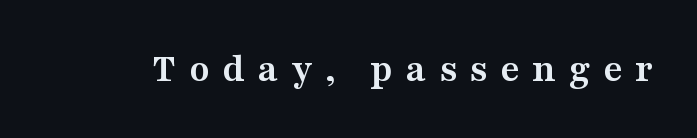
Q: Is the text bold? A: Yes.
Q: Is the text italic (slanted)? A: No, it is upright.
Q: Is the typeface a serif or a sans-serif typeface? A: Serif.
Q: Is the text underlined? A: No.
Q: Is the spacing between letters normal or unusually wide? A: Unusually wide.
Q: Width (condensed, normal, or wide)? A: Wide.
Q: Stroke contrast? A: Medium.
Q: x-height? A: Medium.
Q: Monospaced? A: No.
